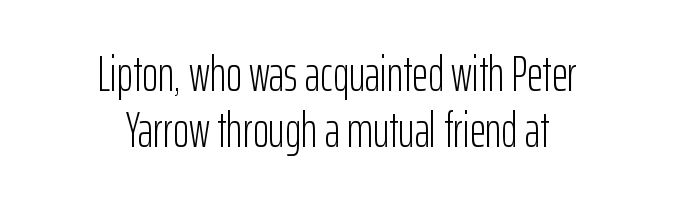
The image shows 49 px light, condensed sans-serif type, upright; set centered, tight line spacing (1.15x), normal letter spacing, not underlined; low stroke contrast and a medium x-height.
